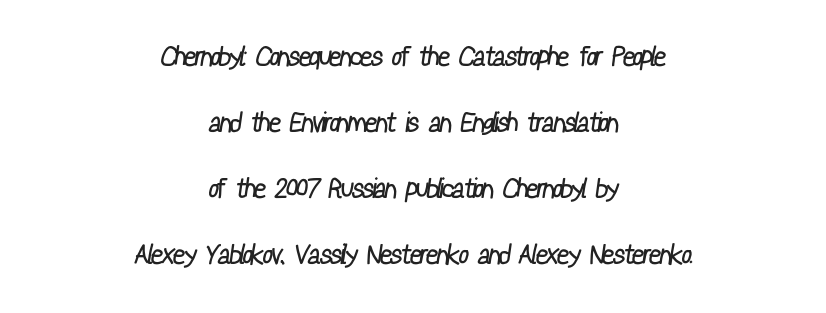
Q: Is the text bold? A: No.
Q: Is the text underlined? A: No.
Q: How is the paragraph aligned? A: Centered.
Q: Is the spacing between letters normal or unusually wide? A: Normal.
Q: Is the spacing between lines tight, normal or loose? A: Loose.
